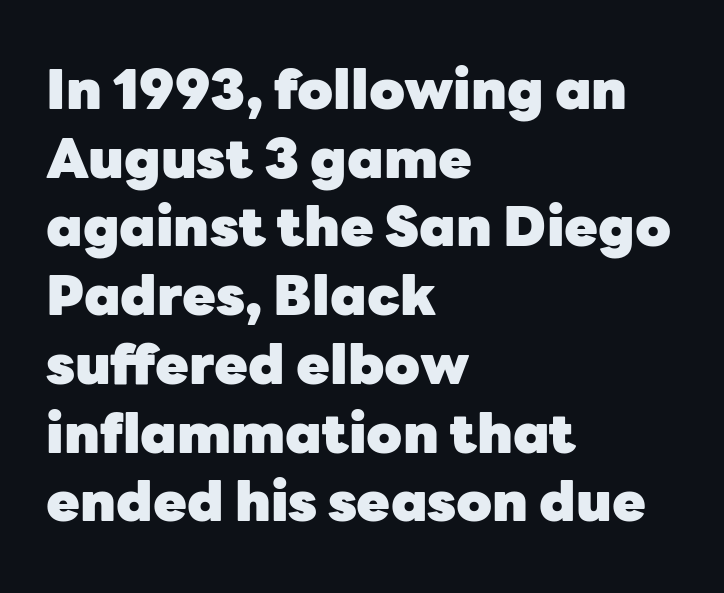
The image shows 55 px heavy sans-serif type, upright; set left-aligned, normal line spacing (1.25x), normal letter spacing, not underlined; low stroke contrast and a medium x-height.
